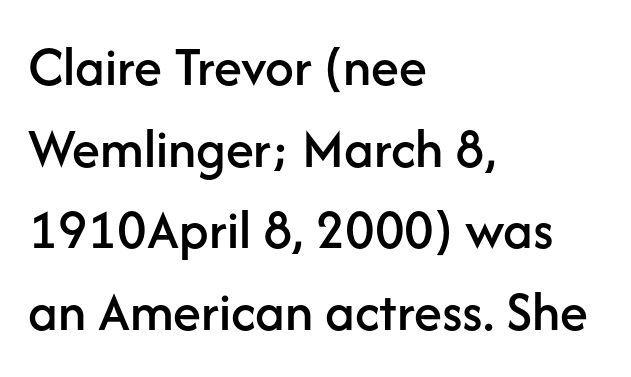
Q: Is the text italic (slanted)? A: No, it is upright.
Q: Is the typeface a serif or a sans-serif typeface? A: Sans-serif.
Q: Is the text underlined? A: No.
Q: How is the paragraph aligned? A: Left-aligned.
Q: Is the spacing between letters normal or unusually wide? A: Normal.
Q: Is the spacing between lines tight, normal or loose? A: Normal.
Q: Width (condensed, normal, or wide)? A: Normal.
Q: Stroke contrast? A: Low.
Q: x-height? A: Medium.
Q: Monospaced? A: No.
